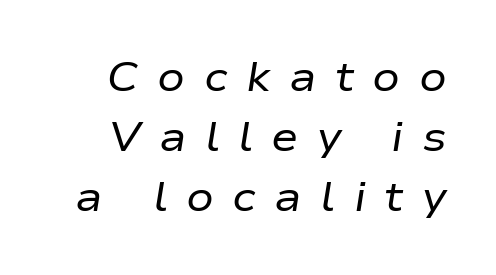
Q: Is the text bold? A: No.
Q: Is the text italic (slanted)? A: Yes, it leans right by about 9 degrees.
Q: Is the text underlined? A: No.
Q: Is the spacing between letters normal or unusually wide? A: Unusually wide.
Q: Is the spacing between lines tight, normal or loose? A: Normal.
Q: Width (condensed, normal, or wide)? A: Wide.
Q: Stroke contrast? A: Low.
Q: x-height? A: Medium.
Q: Monospaced? A: No.
